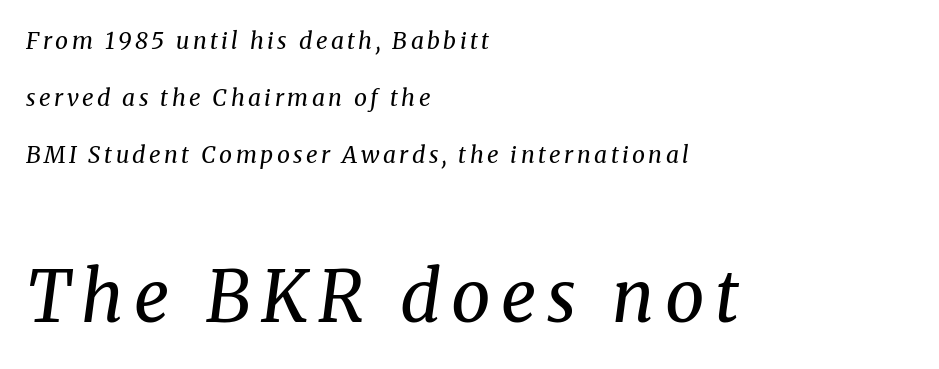
{"serif": "yes", "italic": "yes", "lean": "right", "slant_degrees": 8, "bold": "no", "weight": "regular", "width": "normal", "stroke_contrast": "medium", "x_height": "medium", "monospaced": "no", "underline": "no", "align": "left", "line_spacing": "loose", "line_spacing_ratio": 2.48, "larger_block": "second", "size_ratio": 3.04, "glyph_px": 70}
